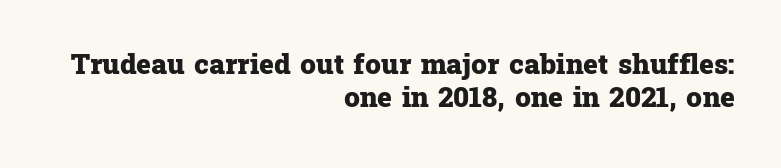
The image shows 28 px heavy serif type, upright; set right-aligned, line spacing 1.18x, normal letter spacing, not underlined; low stroke contrast and a medium x-height.
